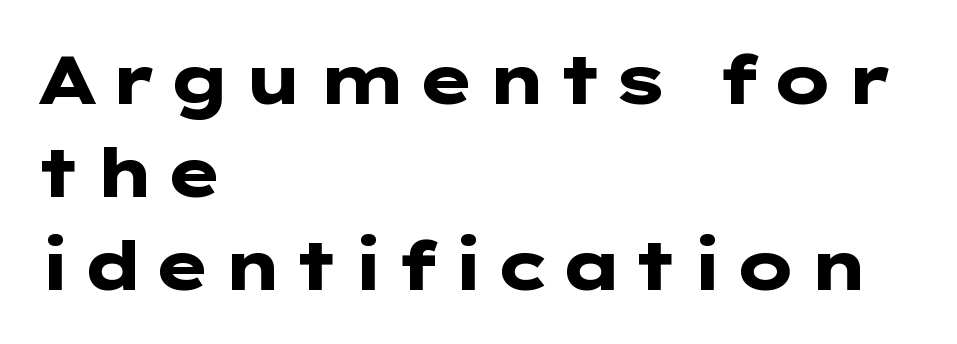
The image shows 68 px heavy, wide sans-serif type, upright; set left-aligned, normal line spacing (1.37x), not underlined; low stroke contrast and a medium x-height.
